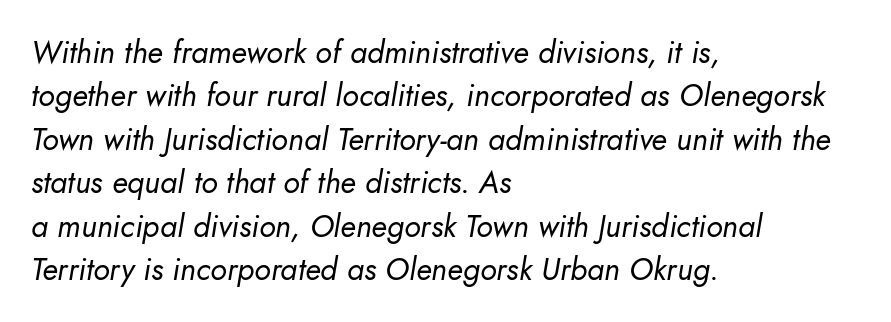
The image shows 31 px regular-weight type, italic (leaning right); set left-aligned, normal line spacing (1.4x), normal letter spacing, not underlined; low stroke contrast and a small x-height.
